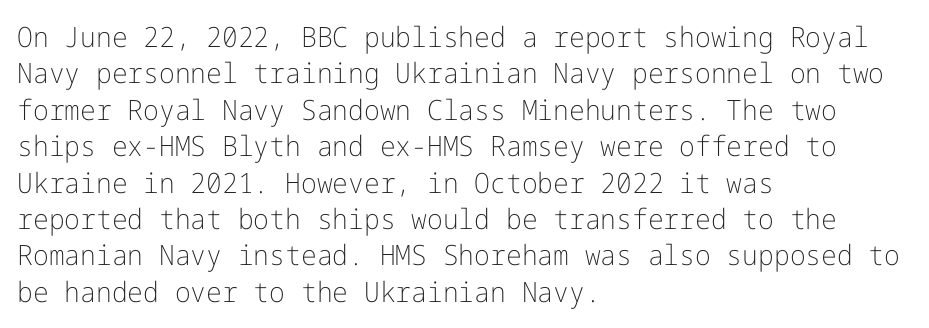
{"serif": "no", "italic": "no", "bold": "no", "weight": "light", "width": "normal", "stroke_contrast": "low", "x_height": "medium", "underline": "no", "align": "left", "line_spacing": "normal", "line_spacing_ratio": 1.3, "letter_spacing": "normal", "letter_spacing_em": 0.0, "glyph_px": 28}
